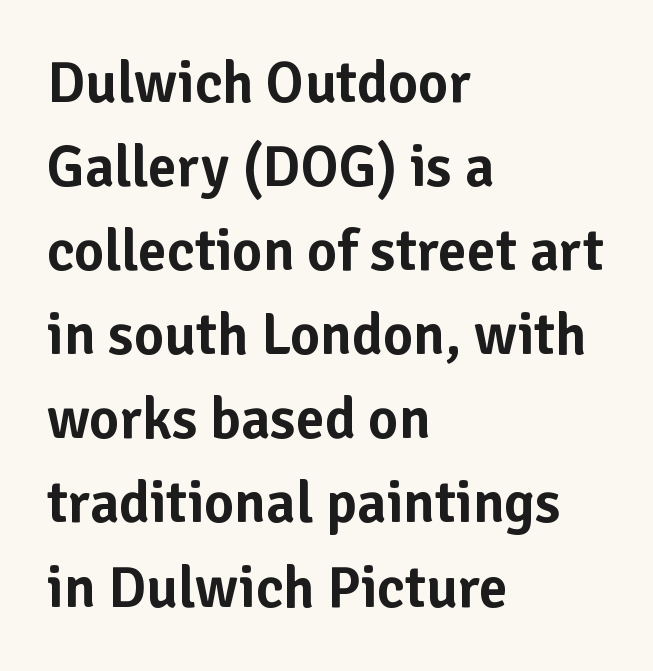
The image shows 58 px sans-serif type, upright; set left-aligned, normal line spacing (1.45x), normal letter spacing, not underlined; low stroke contrast and a medium x-height.
